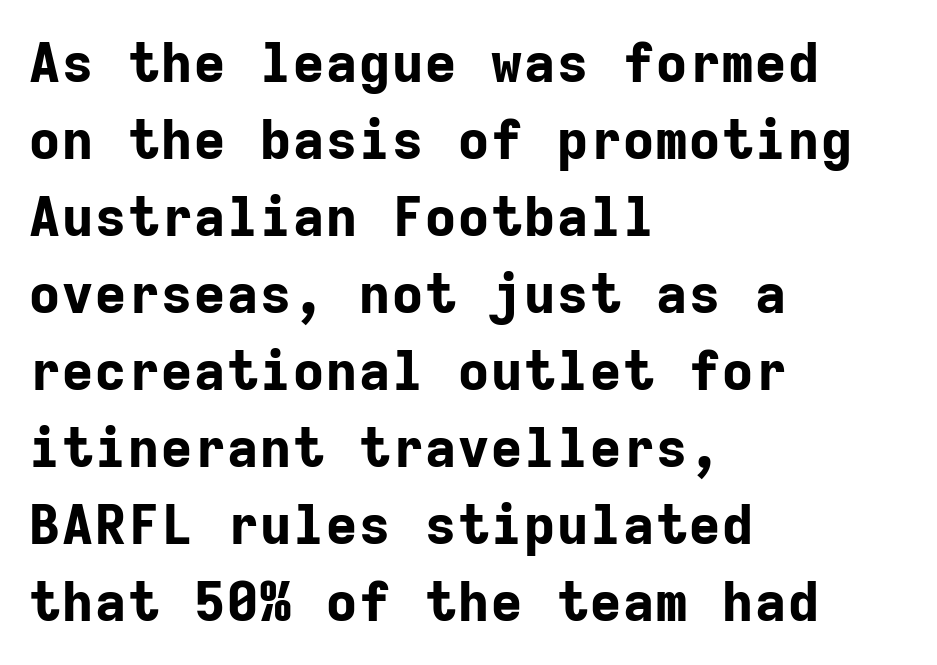
The image shows 55 px bold sans-serif type, upright, monospaced; set left-aligned, normal line spacing (1.4x), normal letter spacing, not underlined; low stroke contrast and a medium x-height.
